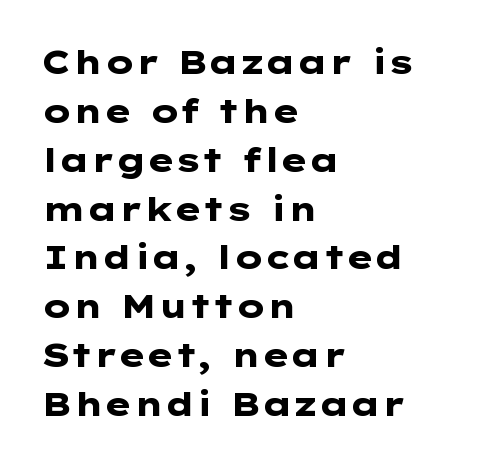
Inter-character spacing is left at the font's built-in metrics. As a designer I'd log this as weight 700, bold. The space beneath each line is pristine and unruled. Posture: upright roman. Visually the block forms a straight wall on the left and a jagged coastline on the right.
